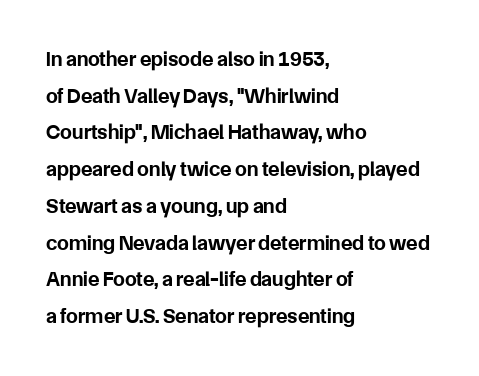
Q: Is the text bold? A: Yes.
Q: Is the text italic (slanted)? A: No, it is upright.
Q: Is the text underlined? A: No.
Q: How is the paragraph aligned? A: Left-aligned.
Q: Is the spacing between letters normal or unusually wide? A: Normal.
